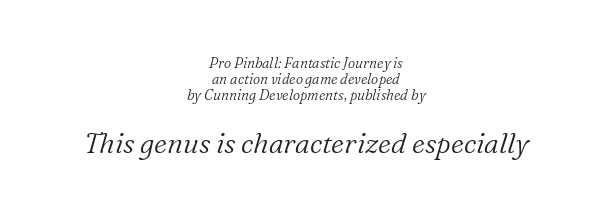
The image shows 28 px light serif type, italic (leaning right); set centered, tight line spacing (1.15x), normal letter spacing, not underlined; the second (bottom) block is 2.0x larger; low stroke contrast and a medium x-height.
